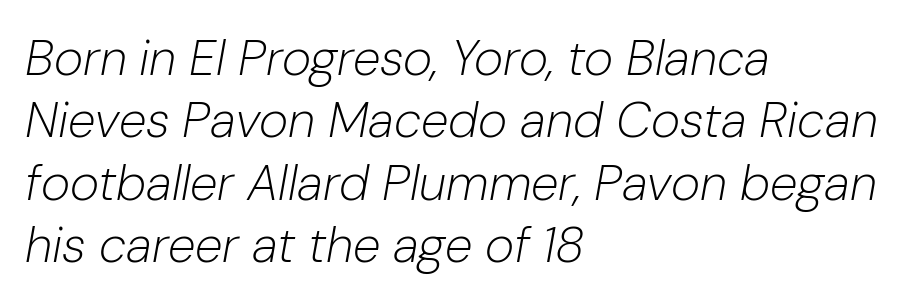
Q: Is the text bold? A: No.
Q: Is the text italic (slanted)? A: Yes, it leans right by about 10 degrees.
Q: Is the text underlined? A: No.
Q: How is the paragraph aligned? A: Left-aligned.
Q: Is the spacing between letters normal or unusually wide? A: Normal.
Q: Is the spacing between lines tight, normal or loose? A: Normal.
Q: Width (condensed, normal, or wide)? A: Normal.
Q: Stroke contrast? A: Low.
Q: x-height? A: Medium.
Q: Monospaced? A: No.
